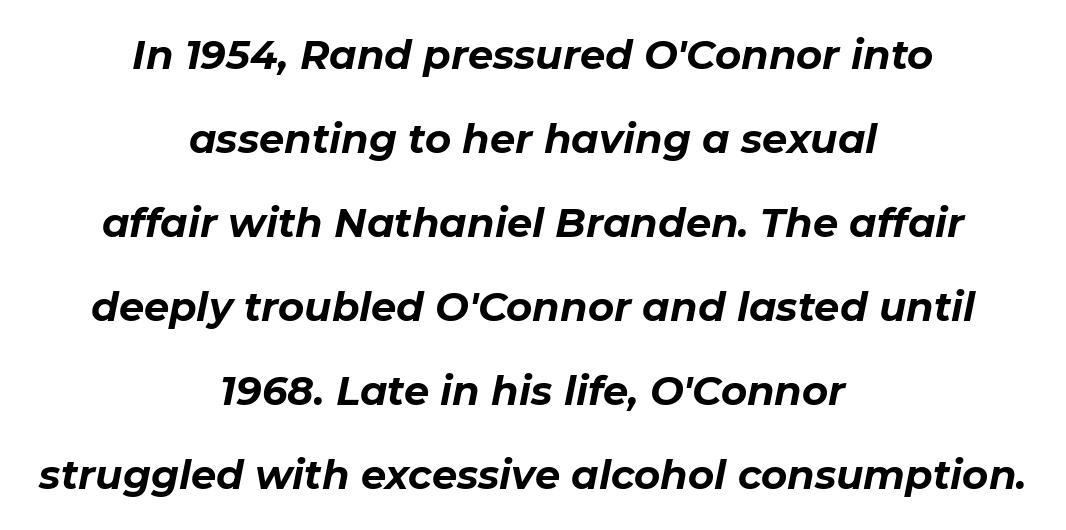
The rag falls on both sides of this text block equally. Compared with ordinary roman type, these characters are visibly tilted. Compared with typical paragraphs, the rows here are farther apart. Do the characters align in a grid? No, the font is proportional. Short note: letters normally spaced. This rendering features lettering with no underline.
